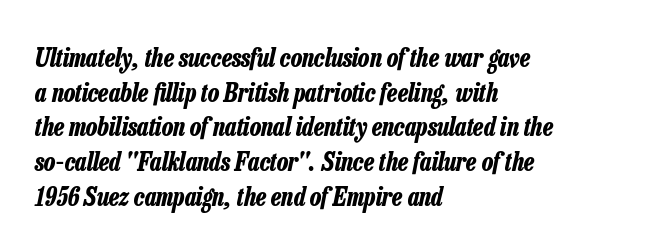
{"italic": "yes", "lean": "right", "slant_degrees": 13, "bold": "yes", "underline": "no", "align": "left", "line_spacing": "normal", "line_spacing_ratio": 1.39, "letter_spacing": "normal", "letter_spacing_em": 0.0, "glyph_px": 25}
